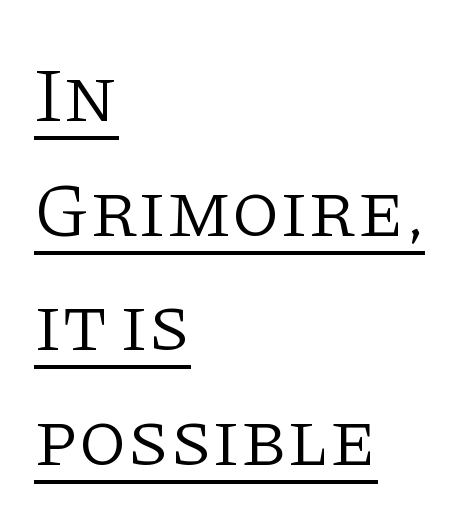
The image shows 78 px light serif type, upright; set left-aligned, normal line spacing (1.47x), normal letter spacing, underlined; low stroke contrast and a large x-height.
